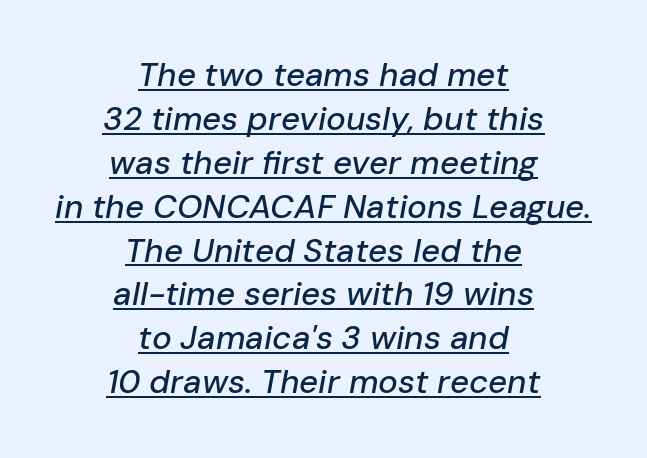
The paragraph shown floats in the horizontal middle. The passage shown stacks its lines at a standard gap. This is oblique type, the kind used for emphasis or titles. The rendering uses natural spacing where letterforms have individual widths.
